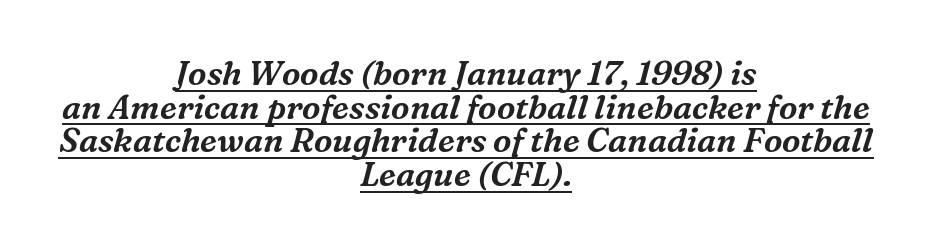
{"serif": "yes", "italic": "yes", "lean": "right", "slant_degrees": 16, "width": "normal", "stroke_contrast": "medium", "x_height": "medium", "monospaced": "no", "underline": "yes", "align": "center", "line_spacing": "tight", "line_spacing_ratio": 1.02, "letter_spacing": "normal", "letter_spacing_em": 0.0, "glyph_px": 33}
